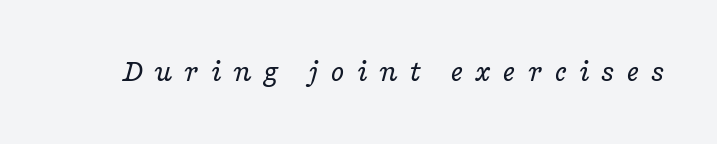
The image shows 32 px regular-weight, wide serif type, italic (leaning right); set unusually wide letter spacing (+0.35 em), not underlined; low stroke contrast and a medium x-height.
